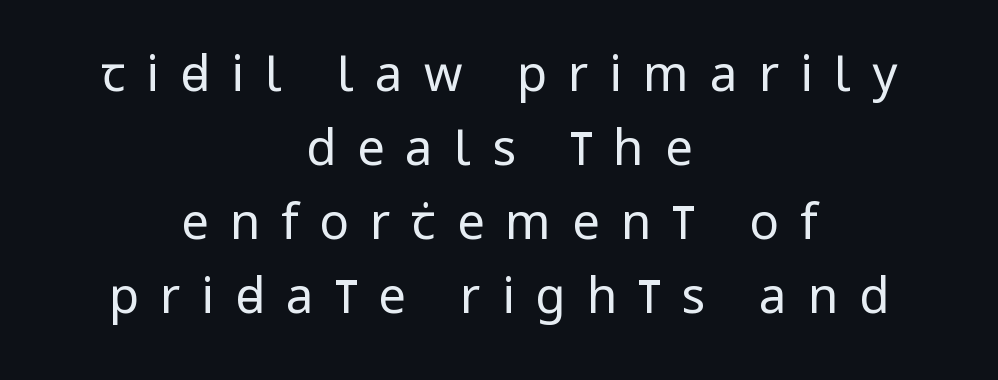
The image shows 49 px regular-weight, condensed sans-serif type, upright; set centered, normal line spacing (1.51x), unusually wide letter spacing (+0.43 em), not underlined; low stroke contrast and a large x-height.
